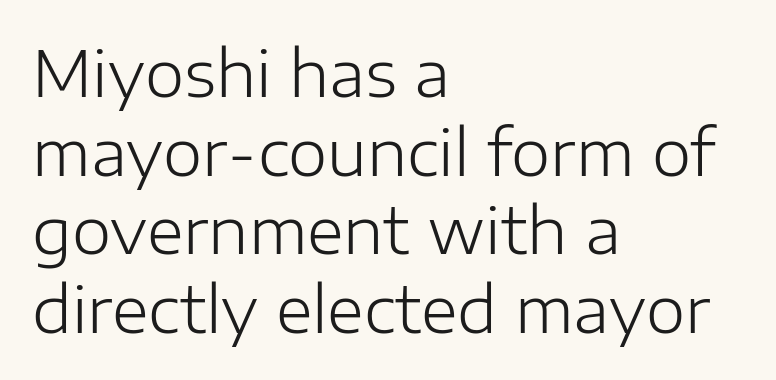
The image shows 63 px light sans-serif type, upright; set left-aligned, normal line spacing (1.25x), normal letter spacing, not underlined; low stroke contrast and a medium x-height.
